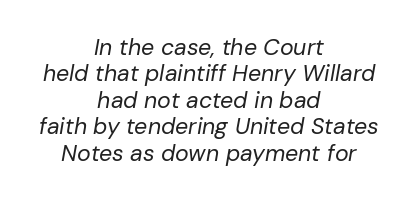
Q: Is the text bold? A: No.
Q: Is the text italic (slanted)? A: Yes, it leans right by about 10 degrees.
Q: Is the text underlined? A: No.
Q: How is the paragraph aligned? A: Centered.
Q: Is the spacing between letters normal or unusually wide? A: Normal.
Q: Is the spacing between lines tight, normal or loose? A: Tight.
